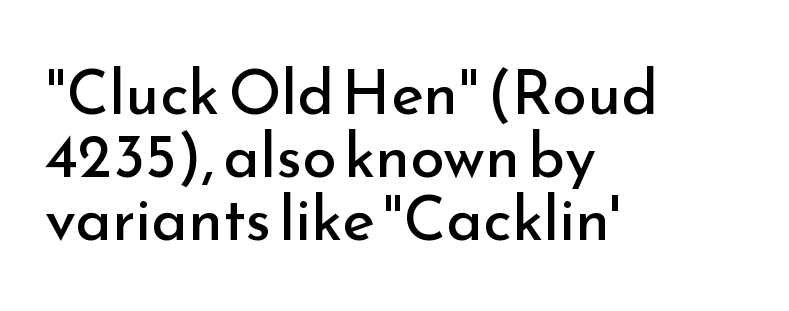
The image shows 62 px regular-weight sans-serif type, upright; set left-aligned, tight line spacing (1.02x), normal letter spacing, not underlined; low stroke contrast and a small x-height.
